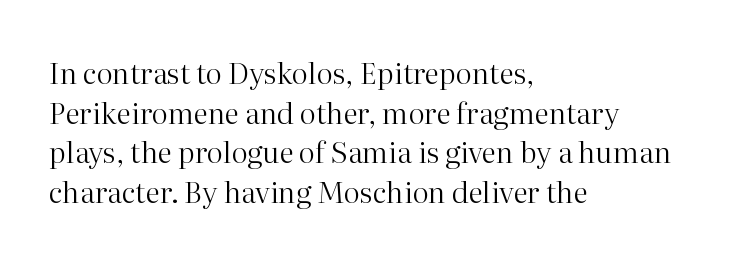
The paragraph has a hard left edge and a soft right edge. The face used here is proportionally spaced, like ordinary book or web type. The line texture is even and compact thanks to regular tracking. Do the letters lean? They stand straight. Summary of vertical rhythm: regular, with standard interline spacing. Check where the strokes stop: tiny serifs finish them off.
